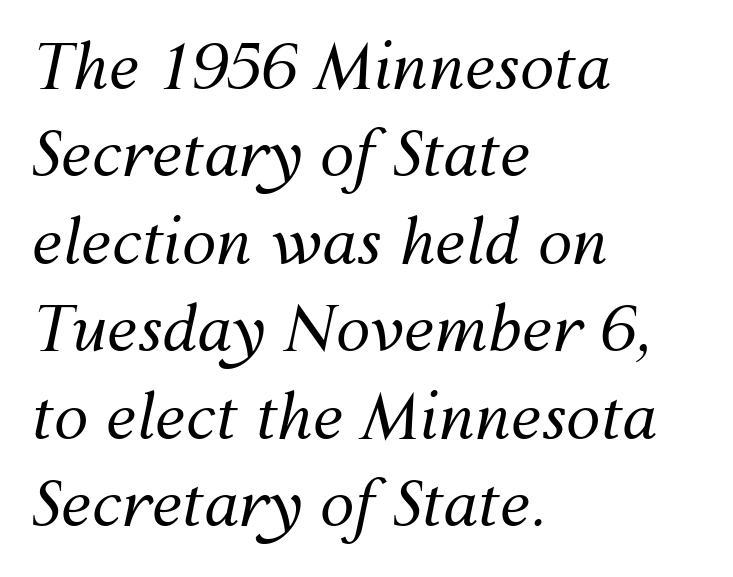
Q: Is the text bold? A: No.
Q: Is the text italic (slanted)? A: Yes, it leans right by about 12 degrees.
Q: Is the text underlined? A: No.
Q: How is the paragraph aligned? A: Left-aligned.
Q: Is the spacing between letters normal or unusually wide? A: Normal.
Q: Is the spacing between lines tight, normal or loose? A: Normal.
Q: Width (condensed, normal, or wide)? A: Normal.
Q: Stroke contrast? A: Medium.
Q: x-height? A: Medium.
Q: Monospaced? A: No.
